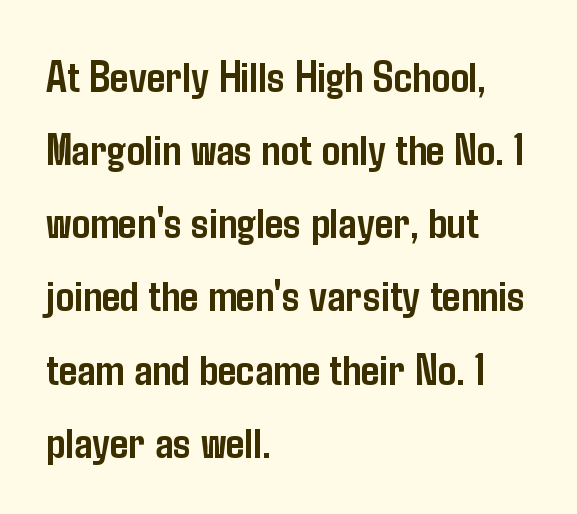
Q: Is the text bold? A: Yes.
Q: Is the text italic (slanted)? A: No, it is upright.
Q: Is the typeface a serif or a sans-serif typeface? A: Sans-serif.
Q: Is the text underlined? A: No.
Q: How is the paragraph aligned? A: Left-aligned.
Q: Is the spacing between letters normal or unusually wide? A: Normal.
Q: Is the spacing between lines tight, normal or loose? A: Normal.
Q: Width (condensed, normal, or wide)? A: Condensed.
Q: Stroke contrast? A: Low.
Q: x-height? A: Medium.
Q: Monospaced? A: No.
